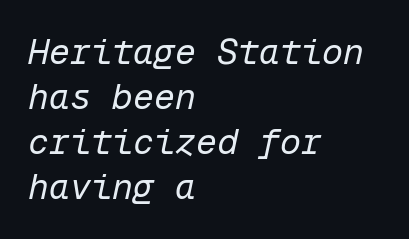
{"italic": "yes", "lean": "right", "slant_degrees": 12, "bold": "no", "weight": "regular", "width": "normal", "stroke_contrast": "low", "x_height": "medium", "monospaced": "yes", "underline": "no", "align": "left", "line_spacing": "normal", "line_spacing_ratio": 1.29, "letter_spacing": "normal", "letter_spacing_em": 0.0, "glyph_px": 35}
